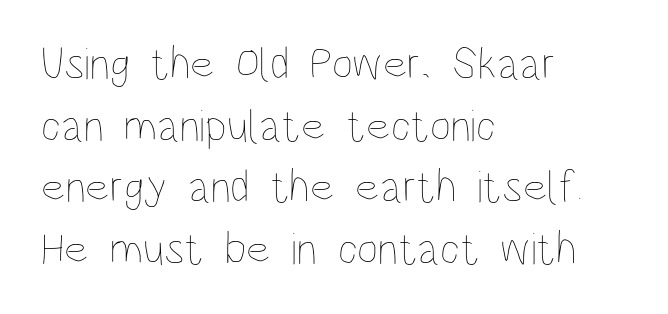
{"italic": "no", "bold": "no", "weight": "thin", "width": "condensed", "stroke_contrast": "low", "x_height": "large", "monospaced": "no", "underline": "no", "align": "left", "line_spacing": "normal", "line_spacing_ratio": 1.34, "letter_spacing": "normal", "letter_spacing_em": 0.0, "glyph_px": 46}
